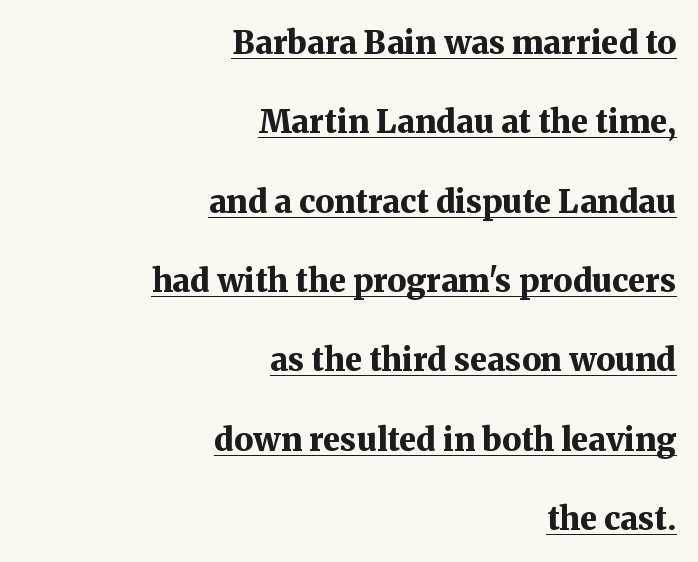
{"serif": "yes", "italic": "no", "bold": "yes", "weight": "bold", "width": "normal", "stroke_contrast": "medium", "x_height": "medium", "monospaced": "no", "underline": "yes", "align": "right", "line_spacing": "loose", "line_spacing_ratio": 2.48, "letter_spacing": "normal", "letter_spacing_em": 0.0, "glyph_px": 32}
